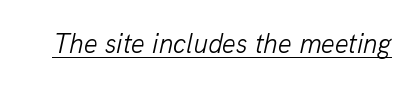
The image shows 27 px text type, italic (leaning right); set normal letter spacing, underlined.
